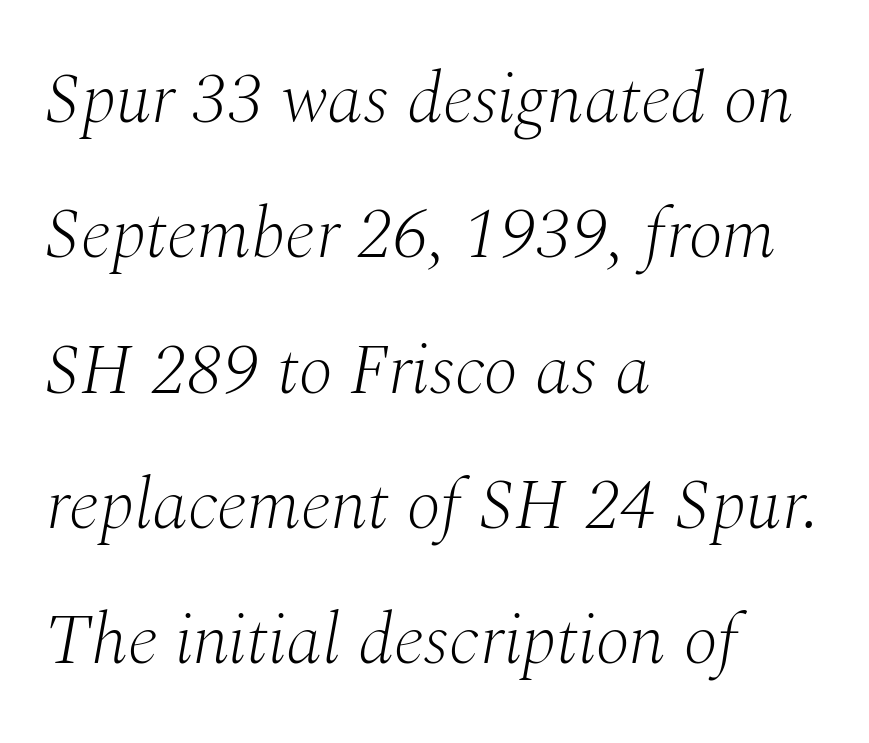
The image shows 72 px light serif type, italic (leaning right); set left-aligned, line spacing 1.88x, normal letter spacing, not underlined; medium stroke contrast and a medium x-height.
